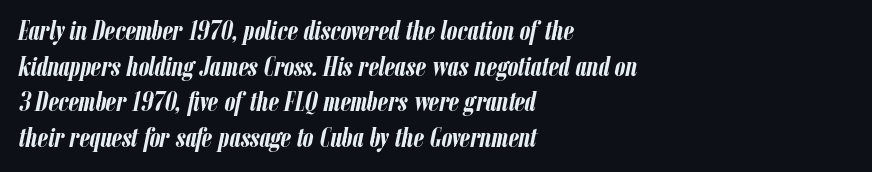
Compared with ordinary roman type, these characters are visibly tilted. Vertically, the passage feels balanced, rows spaced as you'd expect. If you drew a ruler down the left edge, every line would touch it. Typographic density is high because the face is bold. The specimen omits any rule beneath the text block's lines.
